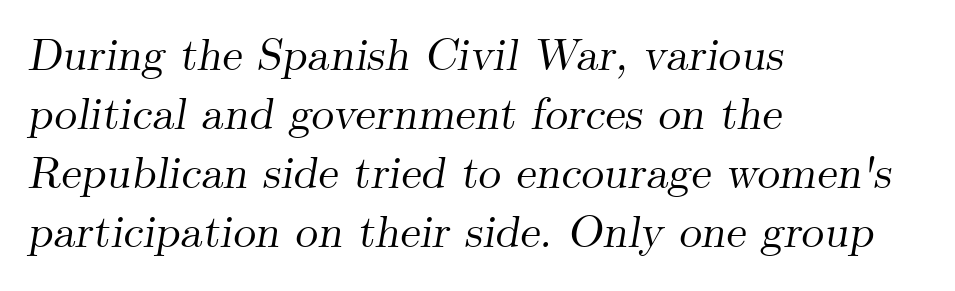
The image shows 45 px serif type, italic (leaning right); set left-aligned, normal line spacing (1.31x), normal letter spacing, not underlined; medium stroke contrast and a small x-height.
